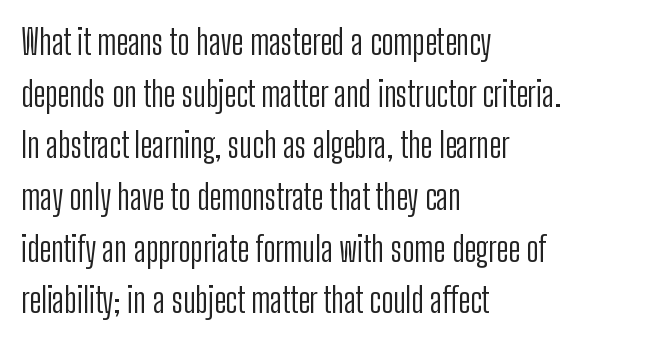
Q: Is the text bold? A: No.
Q: Is the text italic (slanted)? A: No, it is upright.
Q: Is the typeface a serif or a sans-serif typeface? A: Sans-serif.
Q: Is the text underlined? A: No.
Q: How is the paragraph aligned? A: Left-aligned.
Q: Is the spacing between letters normal or unusually wide? A: Normal.
Q: Is the spacing between lines tight, normal or loose? A: Normal.
Q: Width (condensed, normal, or wide)? A: Condensed.
Q: Stroke contrast? A: Low.
Q: x-height? A: Medium.
Q: Monospaced? A: No.
